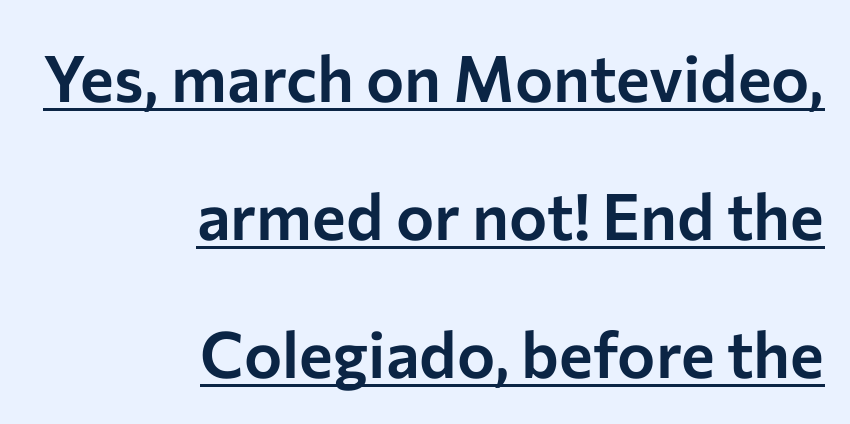
Q: Is the text italic (slanted)? A: No, it is upright.
Q: Is the typeface a serif or a sans-serif typeface? A: Sans-serif.
Q: Is the text underlined? A: Yes.
Q: How is the paragraph aligned? A: Right-aligned.
Q: Is the spacing between letters normal or unusually wide? A: Normal.
Q: Is the spacing between lines tight, normal or loose? A: Loose.
Q: Width (condensed, normal, or wide)? A: Normal.
Q: Stroke contrast? A: Low.
Q: x-height? A: Medium.
Q: Monospaced? A: No.
